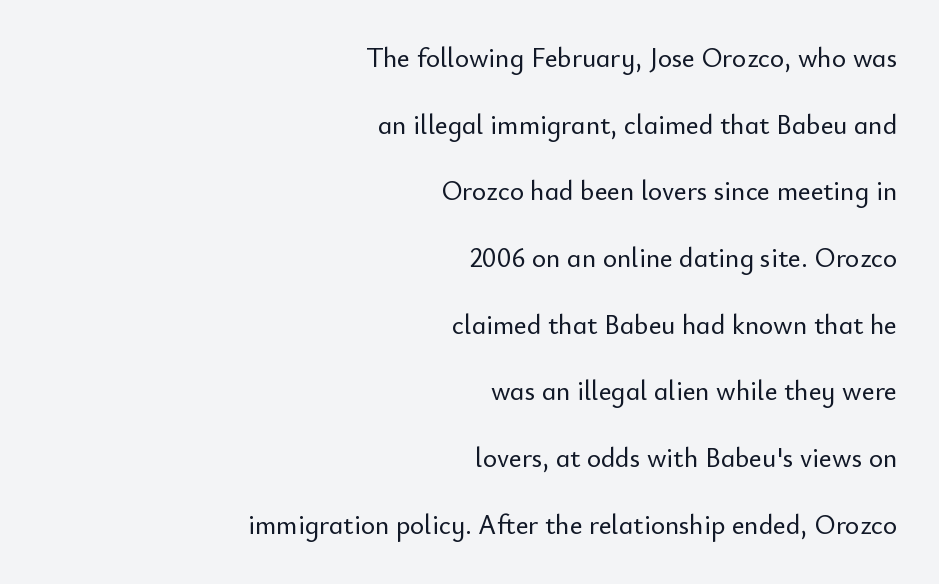
Q: Is the text italic (slanted)? A: No, it is upright.
Q: Is the text underlined? A: No.
Q: How is the paragraph aligned? A: Right-aligned.
Q: Is the spacing between letters normal or unusually wide? A: Normal.
Q: Is the spacing between lines tight, normal or loose? A: Loose.
